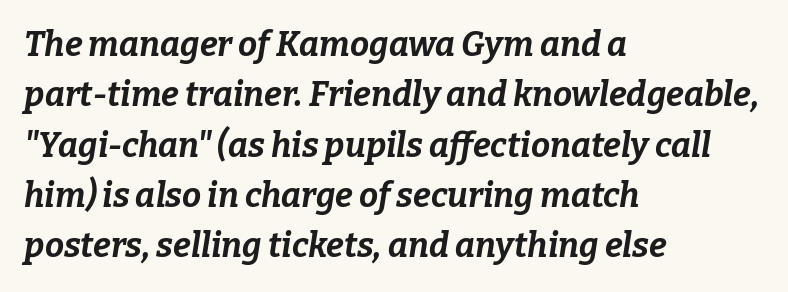
{"italic": "yes", "lean": "right", "slant_degrees": 9, "bold": "yes", "weight": "bold", "width": "normal", "stroke_contrast": "low", "x_height": "medium", "monospaced": "no", "underline": "no", "align": "left", "line_spacing": "normal", "line_spacing_ratio": 1.48, "letter_spacing": "normal", "letter_spacing_em": 0.0, "glyph_px": 34}
